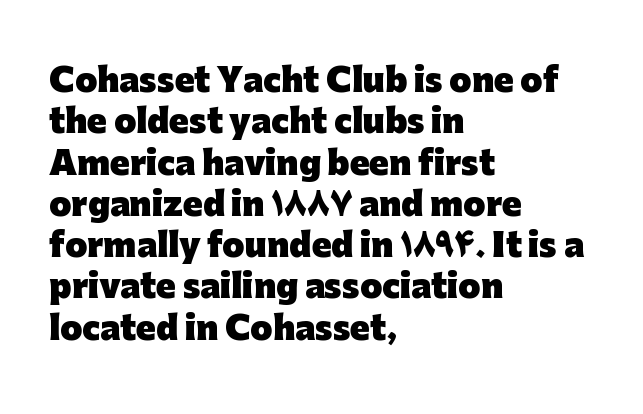
Q: Is the text bold? A: Yes.
Q: Is the text italic (slanted)? A: No, it is upright.
Q: Is the typeface a serif or a sans-serif typeface? A: Sans-serif.
Q: Is the text underlined? A: No.
Q: How is the paragraph aligned? A: Left-aligned.
Q: Is the spacing between letters normal or unusually wide? A: Normal.
Q: Is the spacing between lines tight, normal or loose? A: Normal.
Q: Width (condensed, normal, or wide)? A: Normal.
Q: Stroke contrast? A: Low.
Q: x-height? A: Medium.
Q: Monospaced? A: No.
